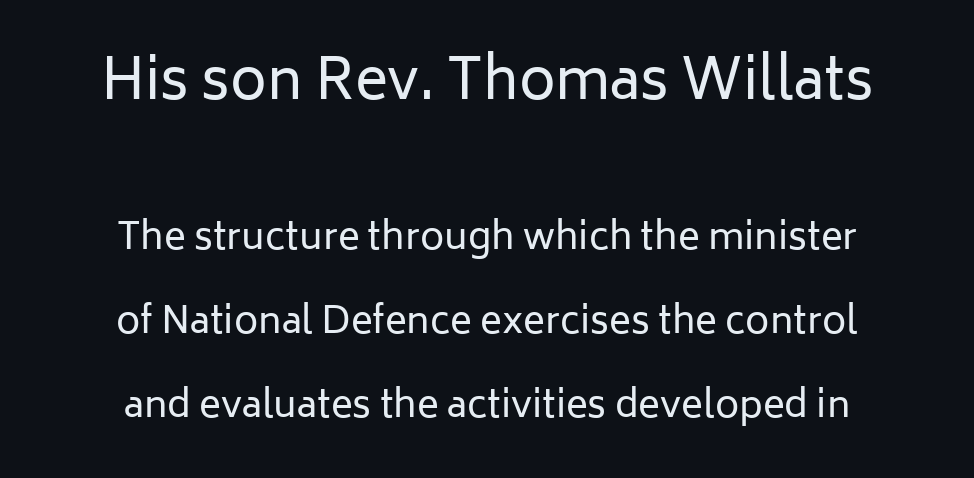
The image shows 56 px regular-weight sans-serif type, upright; set centered, loose line spacing (2.26x), normal letter spacing, not underlined; the first (top) block is 1.51x larger; low stroke contrast and a medium x-height.
